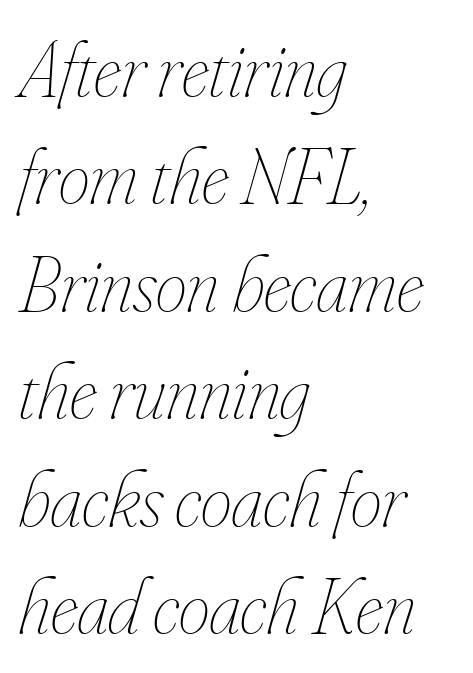
The image shows 79 px thin, condensed type, italic (leaning right); set left-aligned, normal line spacing (1.36x), normal letter spacing, not underlined; low stroke contrast and a small x-height.
